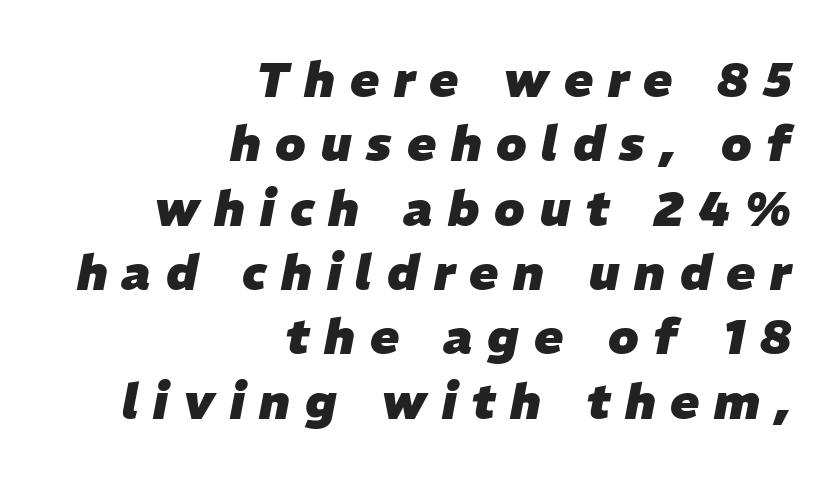
Q: Is the text bold? A: Yes.
Q: Is the text italic (slanted)? A: Yes, it leans right by about 11 degrees.
Q: Is the text underlined? A: No.
Q: How is the paragraph aligned? A: Right-aligned.
Q: Is the spacing between letters normal or unusually wide? A: Unusually wide.
Q: Is the spacing between lines tight, normal or loose? A: Normal.
Q: Width (condensed, normal, or wide)? A: Normal.
Q: Stroke contrast? A: Low.
Q: x-height? A: Medium.
Q: Monospaced? A: No.
